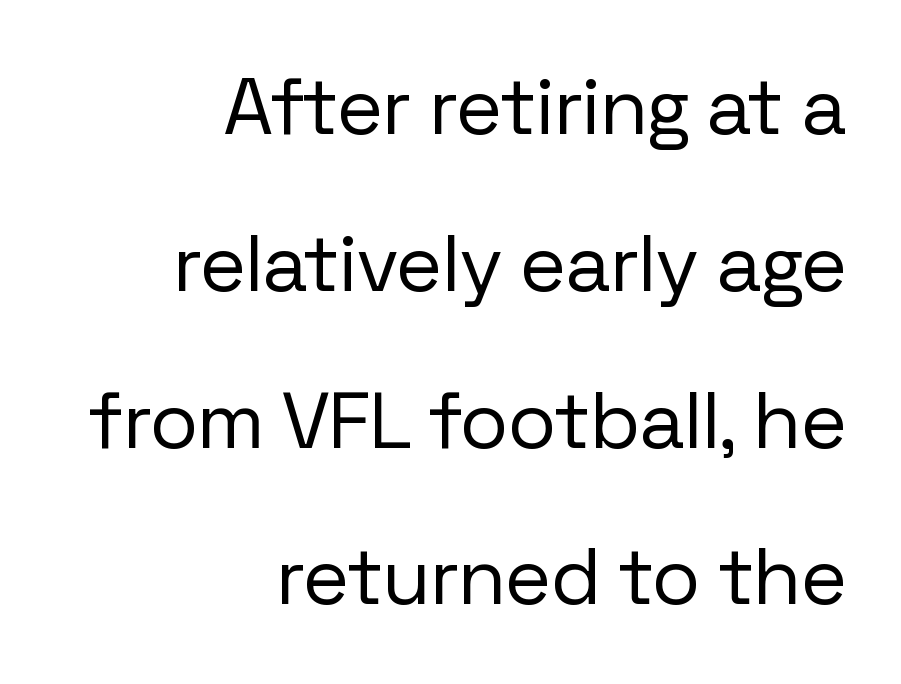
{"serif": "no", "italic": "no", "bold": "no", "weight": "regular", "width": "normal", "stroke_contrast": "low", "x_height": "medium", "monospaced": "no", "underline": "no", "align": "right", "line_spacing": "loose", "line_spacing_ratio": 1.96, "letter_spacing": "normal", "letter_spacing_em": 0.0, "glyph_px": 80}
